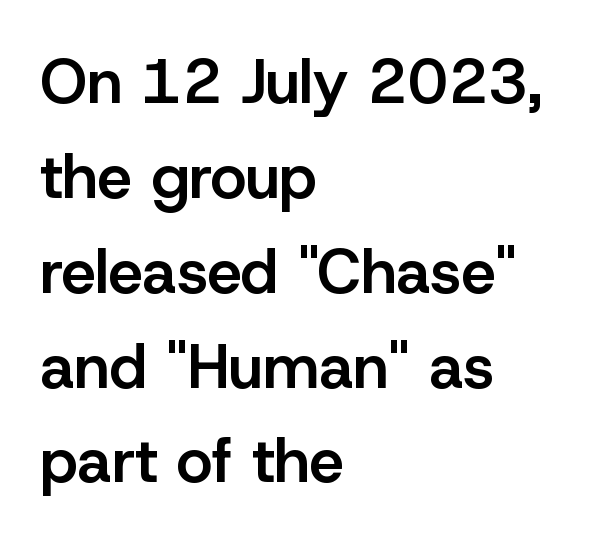
Q: Is the text bold? A: Semi-bold.
Q: Is the text italic (slanted)? A: No, it is upright.
Q: Is the typeface a serif or a sans-serif typeface? A: Sans-serif.
Q: Is the text underlined? A: No.
Q: How is the paragraph aligned? A: Left-aligned.
Q: Is the spacing between letters normal or unusually wide? A: Normal.
Q: Is the spacing between lines tight, normal or loose? A: Normal.
Q: Width (condensed, normal, or wide)? A: Normal.
Q: Stroke contrast? A: Low.
Q: x-height? A: Medium.
Q: Monospaced? A: No.
